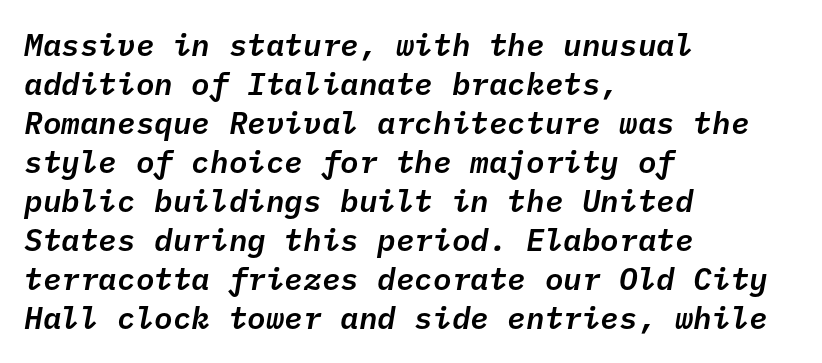
Teacher's note: observe the even left margin — that is flush-left alignment. Inter-character spacing is left at the font's built-in metrics. Clear beneath every line of the passage. Vertically, the passage feels balanced, rows spaced as you'd expect.
